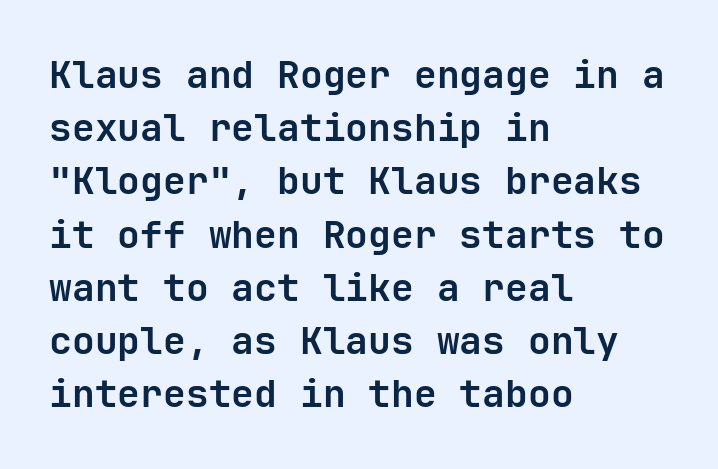
The image shows 38 px bold sans-serif type, upright, monospaced; set left-aligned, normal line spacing (1.4x), normal letter spacing, not underlined; low stroke contrast and a medium x-height.
